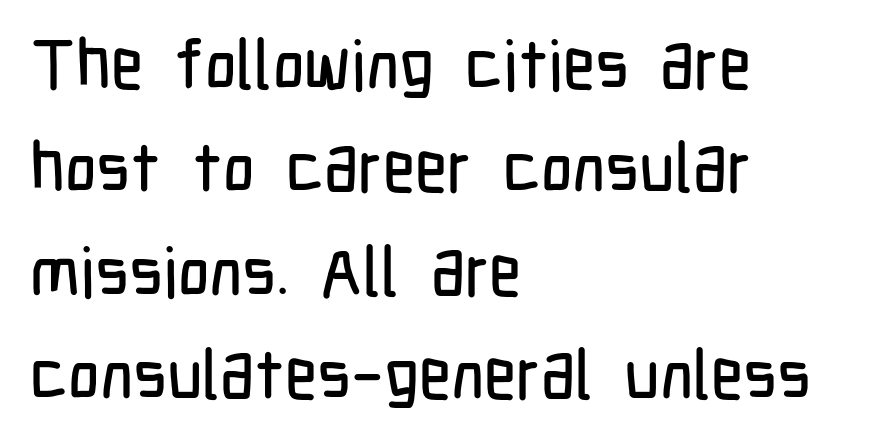
The rendering anchors every line to the left-hand side. The font's upright variant was chosen for this text. Nobody drew a line under any word here. This is sans-serif lettering, the kind often seen on screens and signage.
